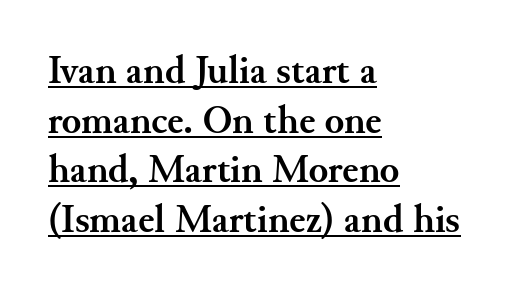
Line beginnings align vertically; line endings do not. The letters are bold, with thick, heavy strokes. What decoration does the sample have? An underline. Look at the tracking — it's just the regular setting, nothing added.
